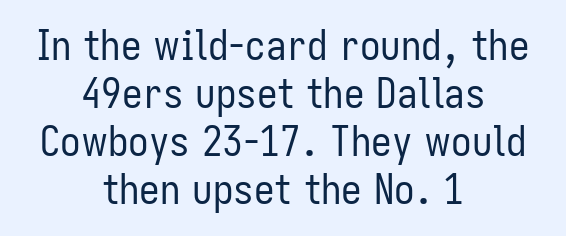
The image shows 41 px regular-weight, condensed sans-serif type, upright; set centered, line spacing 1.17x, normal letter spacing, not underlined; low stroke contrast and a medium x-height.
